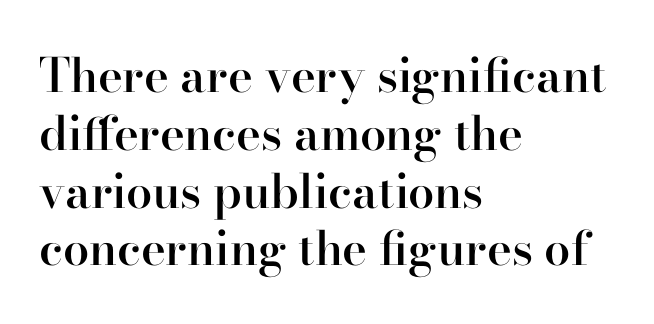
{"serif": "yes", "italic": "no", "bold": "semi", "weight": "semibold", "width": "normal", "stroke_contrast": "high", "x_height": "small", "monospaced": "no", "underline": "no", "align": "left", "line_spacing_ratio": 1.23, "letter_spacing": "normal", "letter_spacing_em": 0.0, "glyph_px": 47}
